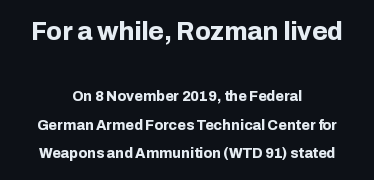
Q: Is the text bold? A: Yes.
Q: Is the text italic (slanted)? A: No, it is upright.
Q: Is the text underlined? A: No.
Q: How is the paragraph aligned? A: Centered.
Q: Is the spacing between letters normal or unusually wide? A: Normal.
Q: Is the spacing between lines tight, normal or loose? A: Loose.
Q: Which block of text is set in a larger size, the first (top) or the second (bottom)? A: The first (top) one.
